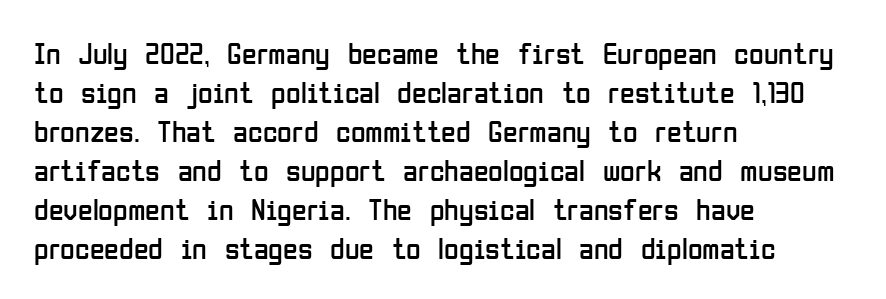
Q: Is the text bold? A: No.
Q: Is the text italic (slanted)? A: No, it is upright.
Q: Is the typeface a serif or a sans-serif typeface? A: Sans-serif.
Q: Is the text underlined? A: No.
Q: How is the paragraph aligned? A: Left-aligned.
Q: Is the spacing between letters normal or unusually wide? A: Normal.
Q: Is the spacing between lines tight, normal or loose? A: Normal.
Q: Width (condensed, normal, or wide)? A: Condensed.
Q: Stroke contrast? A: Low.
Q: x-height? A: Medium.
Q: Monospaced? A: No.
